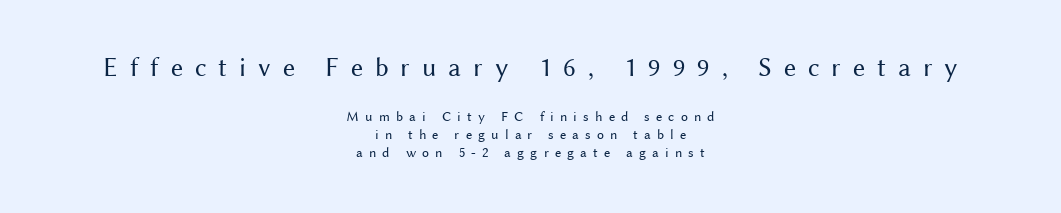
Q: Is the text bold? A: No.
Q: Is the text italic (slanted)? A: No, it is upright.
Q: Is the text underlined? A: No.
Q: How is the paragraph aligned? A: Centered.
Q: Is the spacing between letters normal or unusually wide? A: Unusually wide.
Q: Is the spacing between lines tight, normal or loose? A: Normal.
Q: Which block of text is set in a larger size, the first (top) or the second (bottom)? A: The first (top) one.
